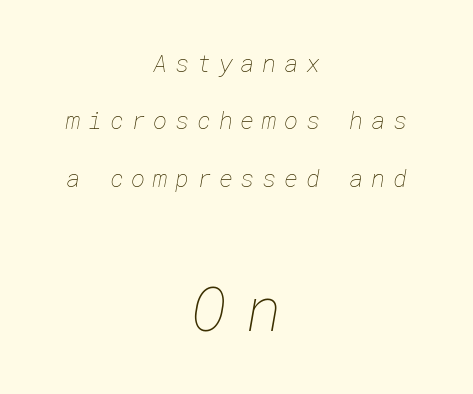
Q: Is the text bold? A: No.
Q: Is the text underlined? A: No.
Q: How is the paragraph aligned? A: Centered.
Q: Is the spacing between letters normal or unusually wide? A: Unusually wide.
Q: Is the spacing between lines tight, normal or loose? A: Loose.
Q: Which block of text is set in a larger size, the first (top) or the second (bottom)? A: The second (bottom) one.
Q: Width (condensed, normal, or wide)? A: Normal.
Q: Stroke contrast? A: Low.
Q: x-height? A: Medium.
